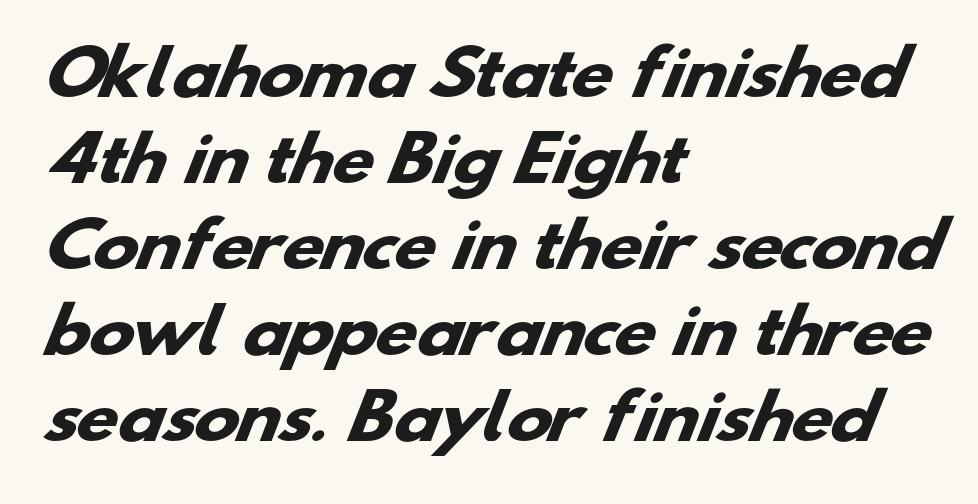
Q: Is the text bold? A: Yes.
Q: Is the typeface a serif or a sans-serif typeface? A: Sans-serif.
Q: Is the text underlined? A: No.
Q: How is the paragraph aligned? A: Left-aligned.
Q: Is the spacing between letters normal or unusually wide? A: Normal.
Q: Is the spacing between lines tight, normal or loose? A: Normal.
Q: Width (condensed, normal, or wide)? A: Wide.
Q: Stroke contrast? A: Low.
Q: x-height? A: Small.
Q: Monospaced? A: No.
